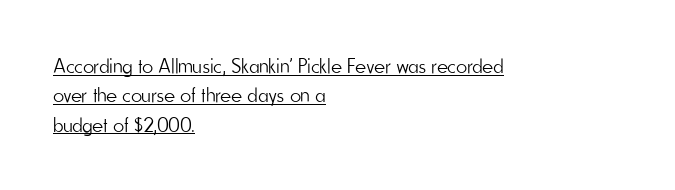
The rows are spaced the way most documents space them. Compared with a centered layout, this one pins lines to the left instead. Does a line run under the words? Yes, clearly. Is the type heavy? It reads as light-to-regular instead.
